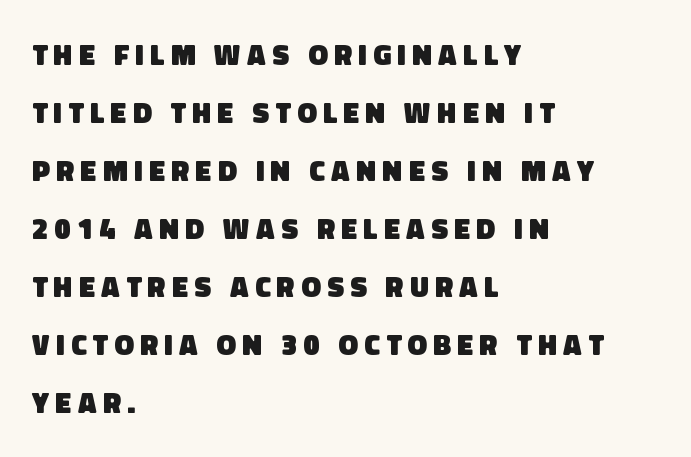
Q: Is the text bold? A: Yes.
Q: Is the typeface a serif or a sans-serif typeface? A: Sans-serif.
Q: Is the text underlined? A: No.
Q: How is the paragraph aligned? A: Left-aligned.
Q: Is the spacing between letters normal or unusually wide? A: Unusually wide.
Q: Is the spacing between lines tight, normal or loose? A: Loose.
Q: Width (condensed, normal, or wide)? A: Normal.
Q: Stroke contrast? A: Low.
Q: x-height? A: Large.
Q: Monospaced? A: No.
